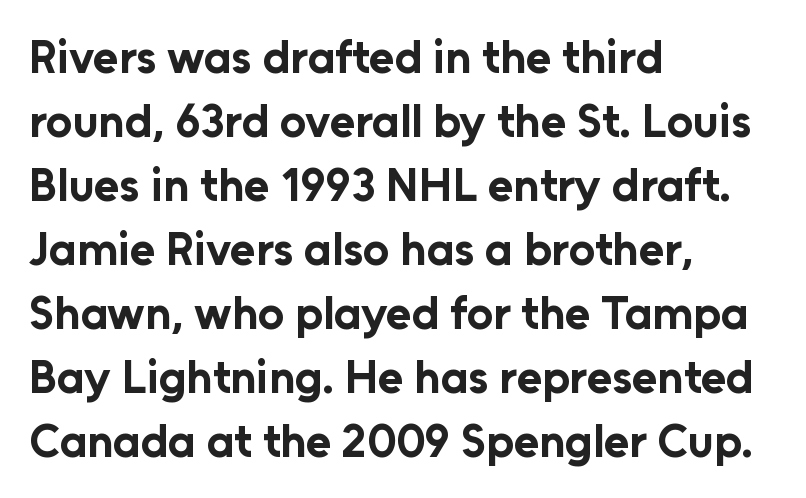
Q: Is the text bold? A: Yes.
Q: Is the text italic (slanted)? A: No, it is upright.
Q: Is the typeface a serif or a sans-serif typeface? A: Sans-serif.
Q: Is the text underlined? A: No.
Q: How is the paragraph aligned? A: Left-aligned.
Q: Is the spacing between letters normal or unusually wide? A: Normal.
Q: Is the spacing between lines tight, normal or loose? A: Normal.
Q: Width (condensed, normal, or wide)? A: Normal.
Q: Stroke contrast? A: Low.
Q: x-height? A: Medium.
Q: Monospaced? A: No.
